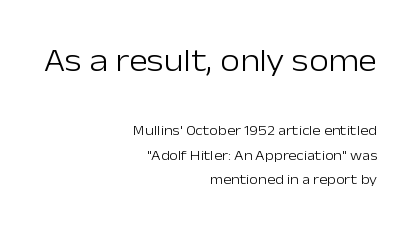
Q: Is the text bold? A: No.
Q: Is the text italic (slanted)? A: No, it is upright.
Q: Is the typeface a serif or a sans-serif typeface? A: Sans-serif.
Q: Is the text underlined? A: No.
Q: How is the paragraph aligned? A: Right-aligned.
Q: Is the spacing between letters normal or unusually wide? A: Normal.
Q: Which block of text is set in a larger size, the first (top) or the second (bottom)? A: The first (top) one.
Q: Width (condensed, normal, or wide)? A: Normal.
Q: Stroke contrast? A: Low.
Q: x-height? A: Medium.
Q: Monospaced? A: No.
